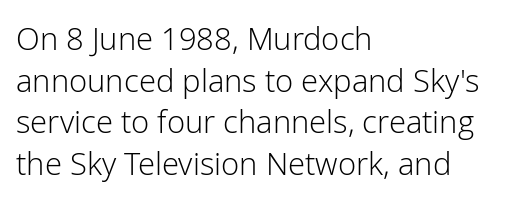
{"serif": "no", "italic": "no", "bold": "no", "weight": "light", "width": "normal", "stroke_contrast": "low", "x_height": "medium", "monospaced": "no", "underline": "no", "align": "left", "line_spacing": "normal", "line_spacing_ratio": 1.34, "letter_spacing": "normal", "letter_spacing_em": 0.0, "glyph_px": 31}
